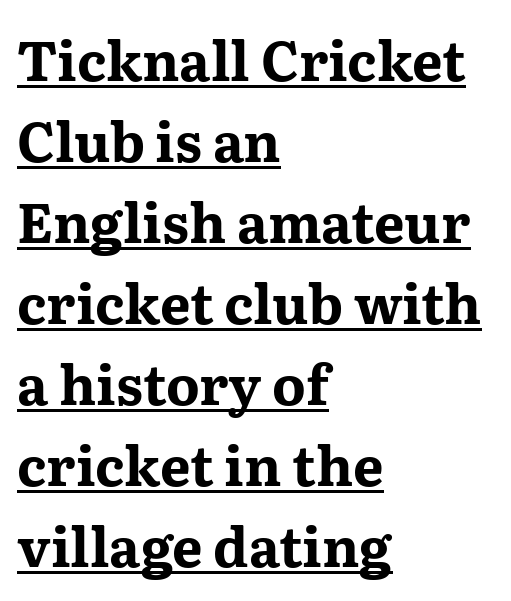
{"serif": "yes", "italic": "no", "bold": "yes", "weight": "bold", "width": "wide", "stroke_contrast": "medium", "x_height": "medium", "monospaced": "no", "underline": "yes", "align": "left", "line_spacing": "normal", "line_spacing_ratio": 1.5, "letter_spacing": "normal", "letter_spacing_em": 0.0, "glyph_px": 54}
